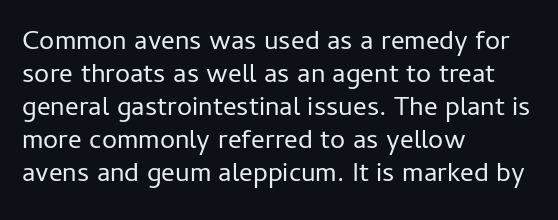
The image shows 27 px text type, upright; set left-aligned, line spacing 1.22x, normal letter spacing, not underlined.
